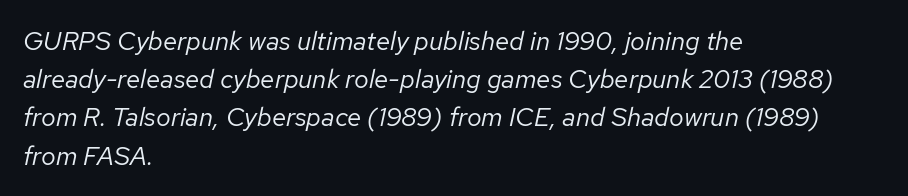
{"italic": "yes", "lean": "right", "slant_degrees": 12, "bold": "no", "underline": "no", "align": "left", "line_spacing": "normal", "line_spacing_ratio": 1.47, "letter_spacing": "normal", "letter_spacing_em": 0.0, "glyph_px": 26}
